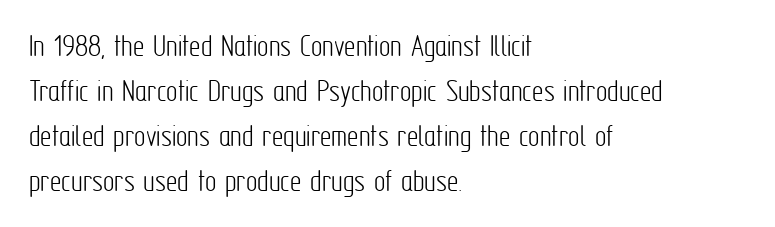
The image shows 32 px light, condensed sans-serif type, upright; set left-aligned, normal line spacing (1.41x), normal letter spacing, not underlined; low stroke contrast and a medium x-height.
